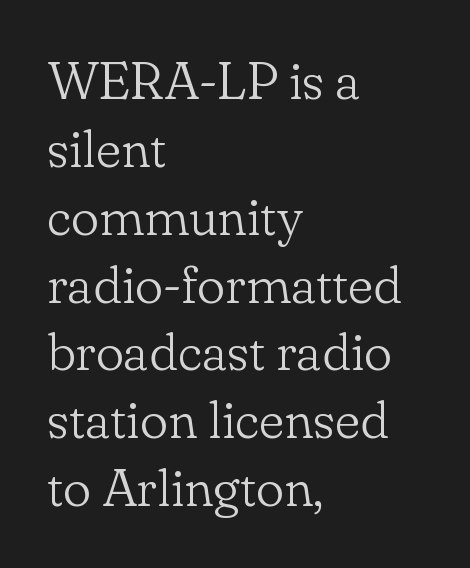
The letters sit at their default tracking, neither squeezed nor spread. Observe the serifs anchoring each vertical stroke in this sample. Plain, unruled lines of type. These lines are rendered in a variable-pitch font.
